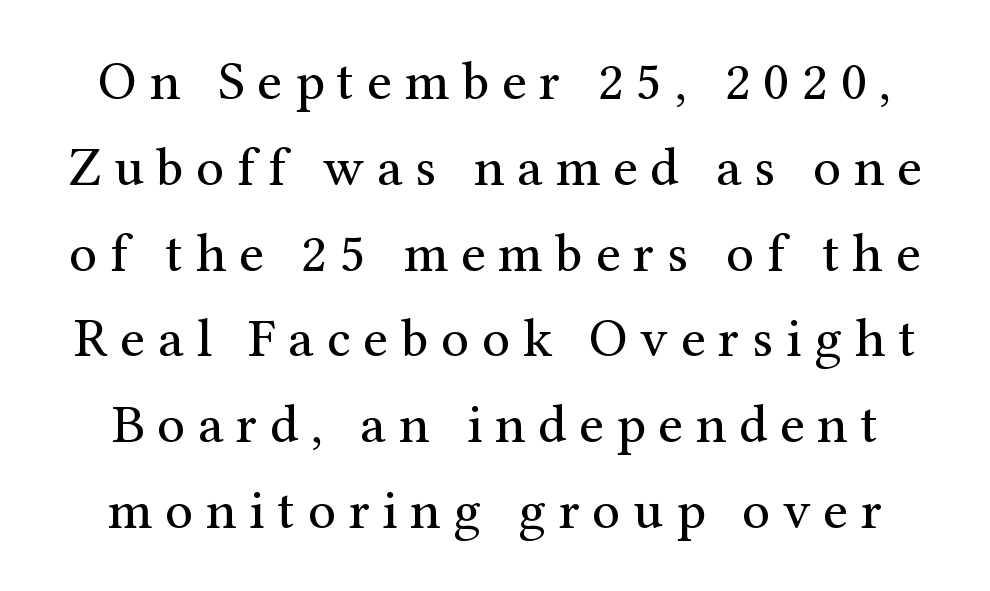
Q: Is the text bold? A: No.
Q: Is the text italic (slanted)? A: No, it is upright.
Q: Is the typeface a serif or a sans-serif typeface? A: Serif.
Q: Is the text underlined? A: No.
Q: Is the spacing between letters normal or unusually wide? A: Unusually wide.
Q: Is the spacing between lines tight, normal or loose? A: Normal.
Q: Width (condensed, normal, or wide)? A: Normal.
Q: Stroke contrast? A: Medium.
Q: x-height? A: Medium.
Q: Monospaced? A: No.
